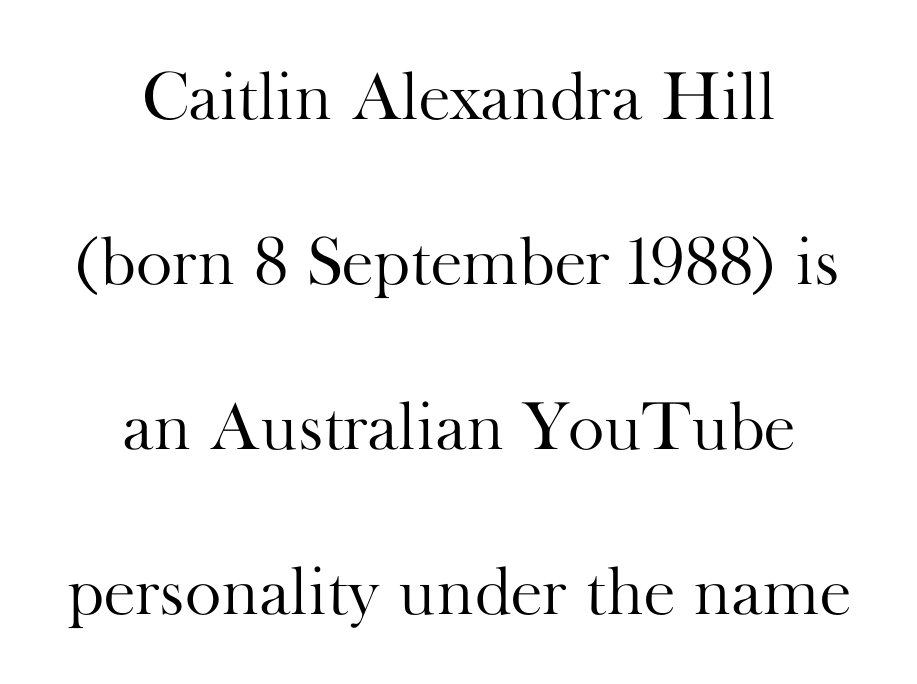
Q: Is the text bold? A: No.
Q: Is the text italic (slanted)? A: No, it is upright.
Q: Is the typeface a serif or a sans-serif typeface? A: Serif.
Q: Is the text underlined? A: No.
Q: How is the paragraph aligned? A: Centered.
Q: Is the spacing between letters normal or unusually wide? A: Normal.
Q: Is the spacing between lines tight, normal or loose? A: Loose.
Q: Width (condensed, normal, or wide)? A: Normal.
Q: Stroke contrast? A: High.
Q: x-height? A: Small.
Q: Monospaced? A: No.
